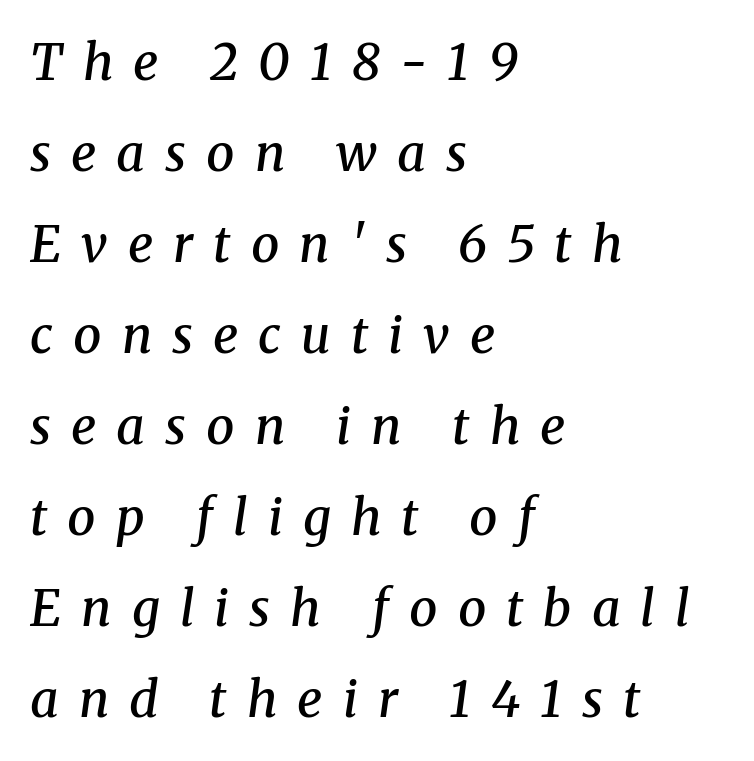
The image shows 50 px semibold serif type, italic (leaning right); set left-aligned, line spacing 1.82x, unusually wide letter spacing (+0.4 em), not underlined; medium stroke contrast and a medium x-height.
